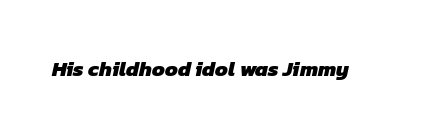
{"bold": "yes", "underline": "no", "letter_spacing": "normal", "letter_spacing_em": 0.0, "glyph_px": 21}
